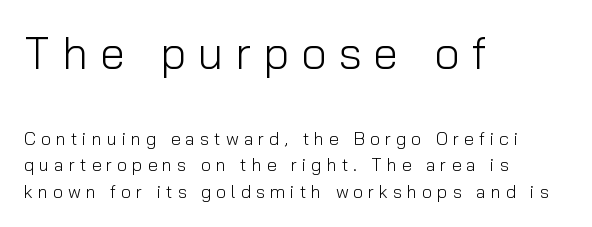
Horizontally, the lines are justified to the leading edge only. A sans-serif font was chosen for this passage. Inter-character spacing is expanded well beyond the font's built-in metrics. Vertical spacing — default.
